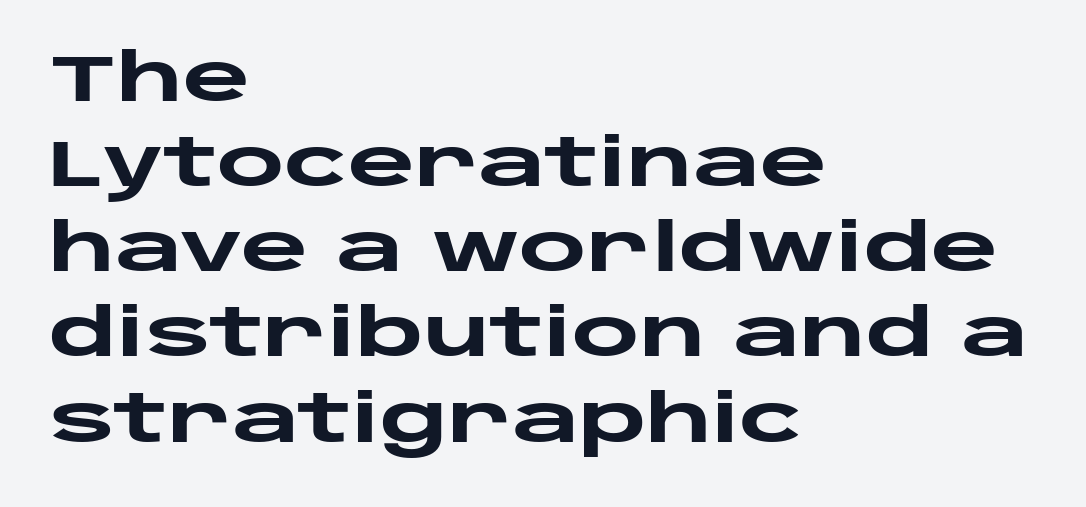
This is the regular roman posture of the typeface. Letter spacing: default. Descender tails drop into unmarked territory. Examine the stroke ends and you'll find no serifs.
